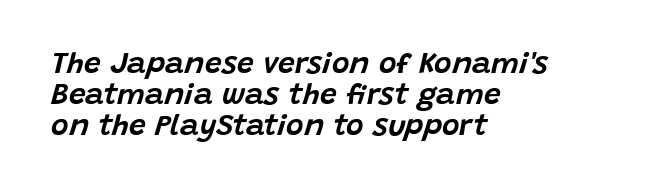
This sample uses an oblique cut, with every glyph tilted off the vertical. Vertically, the passage feels compressed, each row crowding the next. Note the varied advance widths — an 'i' is clearly narrower than an 'm'. A clean baseline with only descenders dipping below it. Layout note: lines flush left. Nothing unusual about the tracking: characters are spaced as the font intends.
